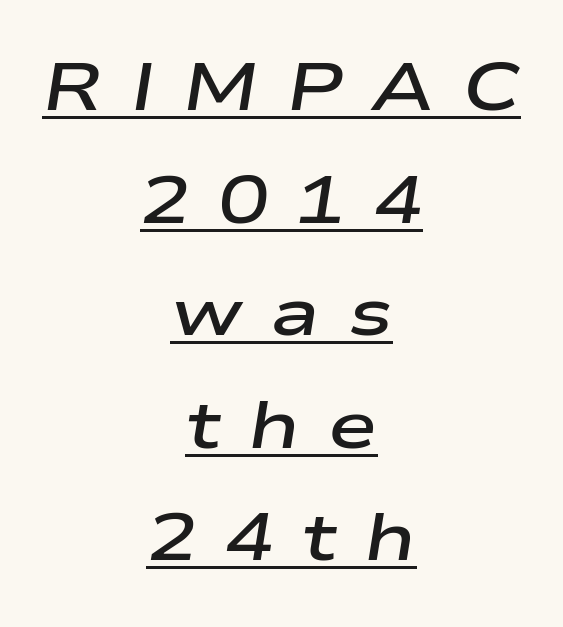
The image shows 67 px semibold, wide type, italic (leaning right); set centered, normal line spacing (1.68x), unusually wide letter spacing (+0.41 em), underlined; low stroke contrast and a medium x-height.
